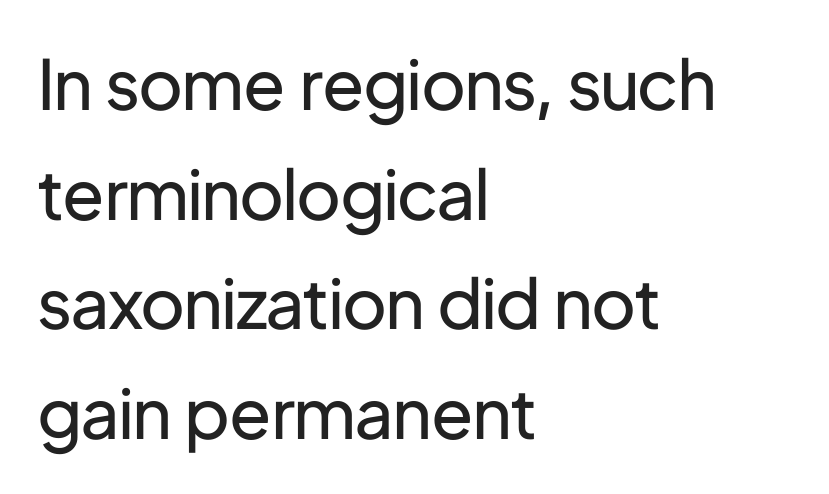
The image shows 69 px regular-weight sans-serif type, upright; set left-aligned, normal line spacing (1.59x), normal letter spacing, not underlined; low stroke contrast and a medium x-height.
